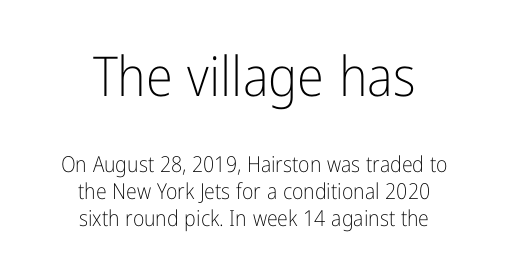
Q: Is the text bold? A: No.
Q: Is the text italic (slanted)? A: No, it is upright.
Q: Is the typeface a serif or a sans-serif typeface? A: Sans-serif.
Q: Is the text underlined? A: No.
Q: How is the paragraph aligned? A: Centered.
Q: Is the spacing between letters normal or unusually wide? A: Normal.
Q: Which block of text is set in a larger size, the first (top) or the second (bottom)? A: The first (top) one.
Q: Width (condensed, normal, or wide)? A: Condensed.
Q: Stroke contrast? A: Low.
Q: x-height? A: Medium.
Q: Monospaced? A: No.
